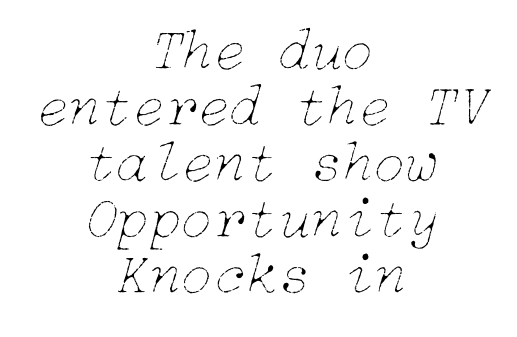
The whitespace from short lines is split evenly between both sides. The foot of each line stays bare and open. Yep, that's italic — everything's leaning. Weight: not bold — regular or lighter. Characters follow at the spacing the type designer built in.
